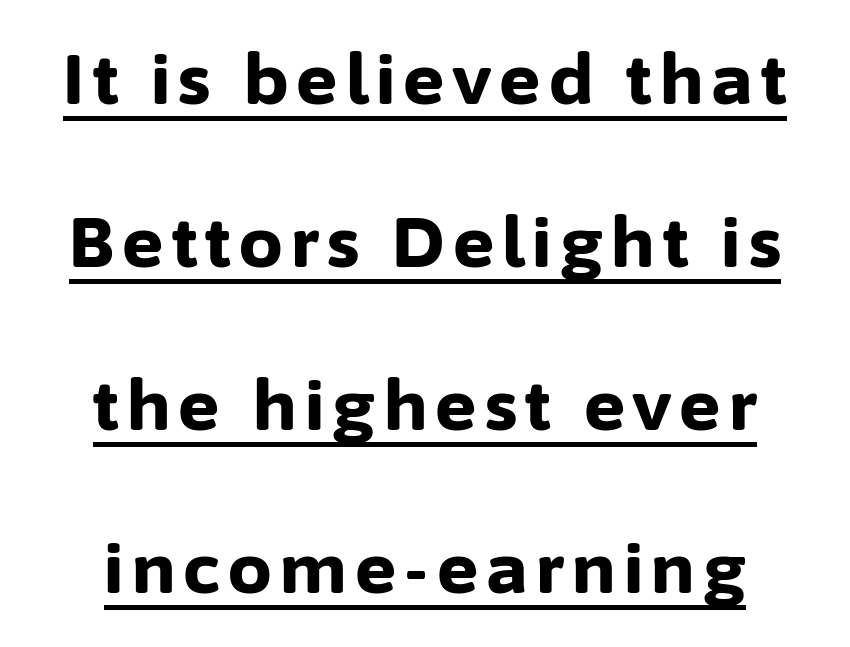
Successive baselines arrive slowly, with a big drop between each. Here the designer chose a conventional face with non-uniform glyph widths. To sum up the face: it is a sans, with no serifs. Each line of the rendering has a horizontal stroke beneath the glyphs. This sample uses an upright cut, with every glyph sitting square on the baseline. Strokes here are thick enough to call this a true bold.
